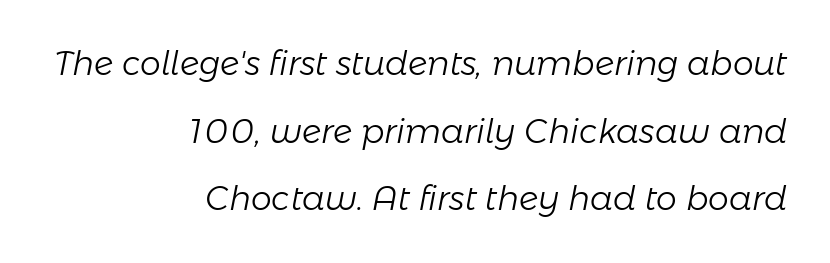
The image shows 33 px light type, italic (leaning right); set right-aligned, loose line spacing (2.05x), normal letter spacing, not underlined; low stroke contrast and a medium x-height.
